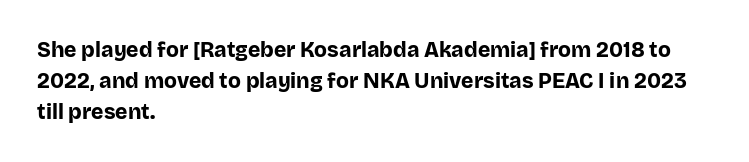
{"italic": "no", "bold": "yes", "underline": "no", "align": "left", "line_spacing": "normal", "line_spacing_ratio": 1.47, "letter_spacing": "normal", "letter_spacing_em": 0.0, "glyph_px": 21}
